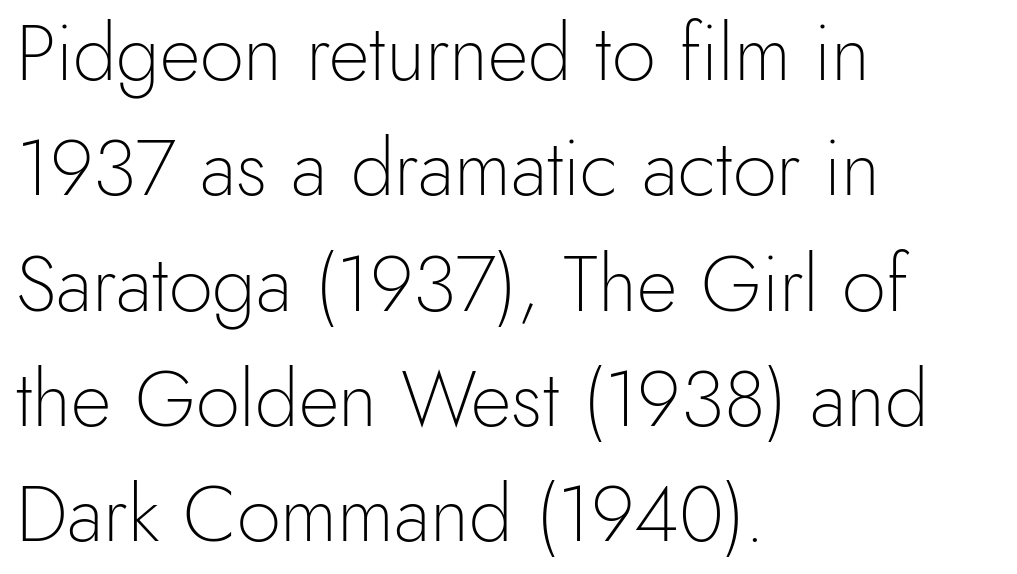
{"serif": "no", "italic": "no", "bold": "no", "weight": "light", "width": "normal", "x_height": "small", "monospaced": "no", "underline": "no", "align": "left", "line_spacing": "normal", "line_spacing_ratio": 1.46, "letter_spacing": "normal", "letter_spacing_em": 0.0, "glyph_px": 79}
